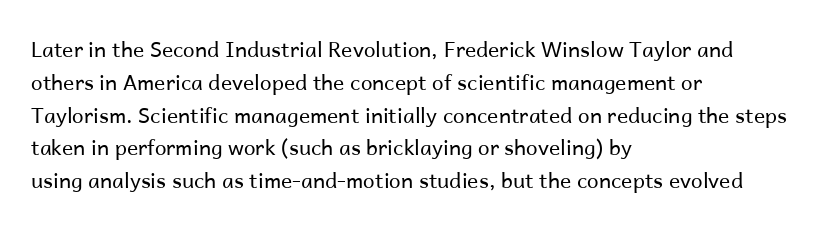
Upright lettering throughout. The rows are spaced the way most documents space them. These lines stack with their left ends in a neat column. The space beneath each line is pristine and unruled. This sample uses plain, unmodified letter spacing. Stem width sits at or under what a default text font uses.
